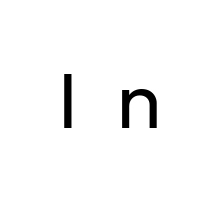
{"serif": "no", "italic": "no", "bold": "no", "weight": "regular", "width": "normal", "stroke_contrast": "low", "x_height": "medium", "monospaced": "no", "underline": "no", "letter_spacing": "wide", "letter_spacing_em": 0.49, "glyph_px": 77}
